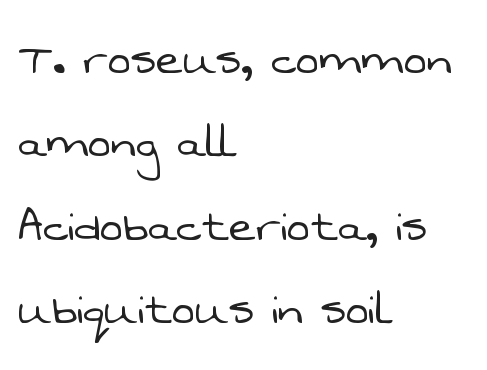
Compared with a centered layout, this one pins lines to the left instead. The string is rendered with underlining switched off. No feet cap the strokes, marking this as sans-serif type. The letterforms sit shoulder to shoulder at normal distance. A quiet, ordinary-to-light weight characterises the typeface. Each letter keeps its own natural width here, so spacing adapts to shape.
